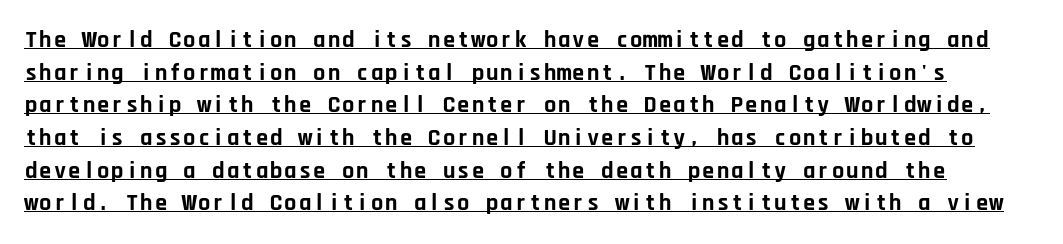
Q: Is the text bold? A: Yes.
Q: Is the text italic (slanted)? A: No, it is upright.
Q: Is the text underlined? A: Yes.
Q: Is the spacing between letters normal or unusually wide? A: Normal.
Q: Is the spacing between lines tight, normal or loose? A: Normal.
